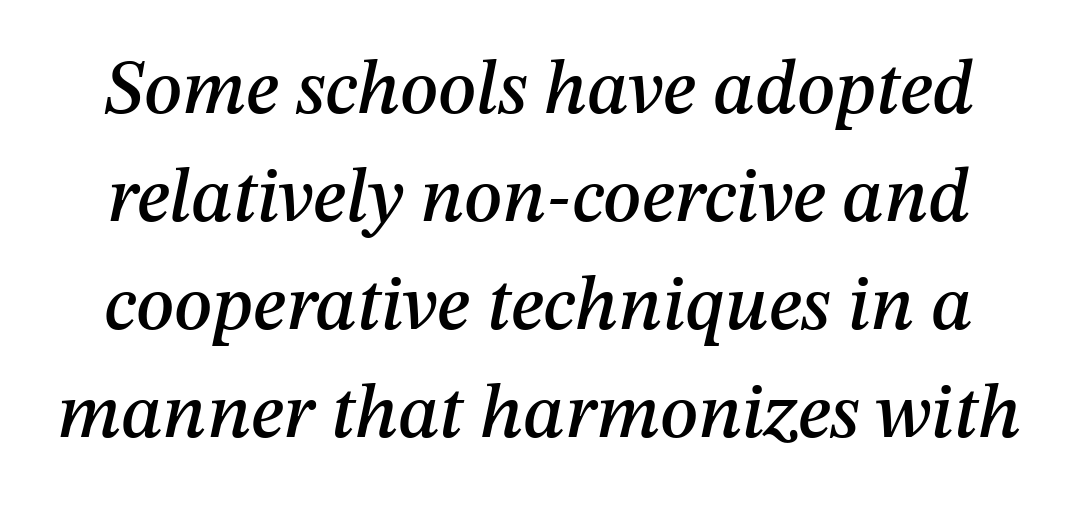
{"italic": "yes", "lean": "right", "slant_degrees": 12, "width": "normal", "stroke_contrast": "medium", "x_height": "medium", "monospaced": "no", "underline": "no", "line_spacing": "normal", "line_spacing_ratio": 1.42, "letter_spacing": "normal", "letter_spacing_em": 0.0, "glyph_px": 76}
